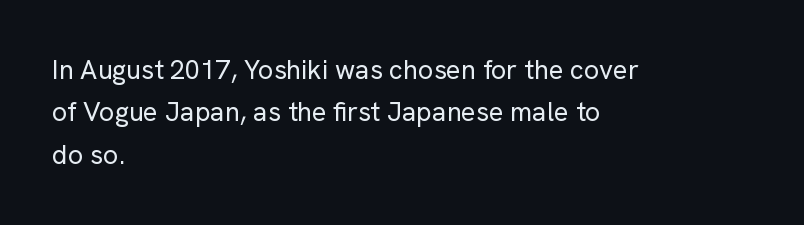
Characters follow at the spacing the type designer built in. Where is the straight margin? On the left. Weight: regular or lighter. Check the space under the baseline: it is left empty. Each new line begins a customary step beneath the previous one.
